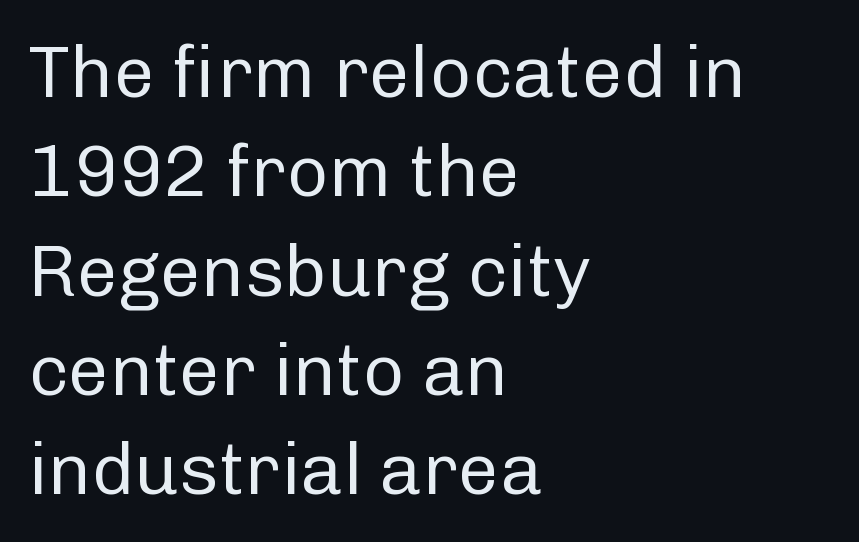
{"serif": "no", "italic": "no", "bold": "no", "weight": "regular", "width": "normal", "stroke_contrast": "low", "x_height": "medium", "monospaced": "no", "underline": "no", "align": "left", "line_spacing": "normal", "line_spacing_ratio": 1.36, "letter_spacing": "normal", "letter_spacing_em": 0.0, "glyph_px": 73}
